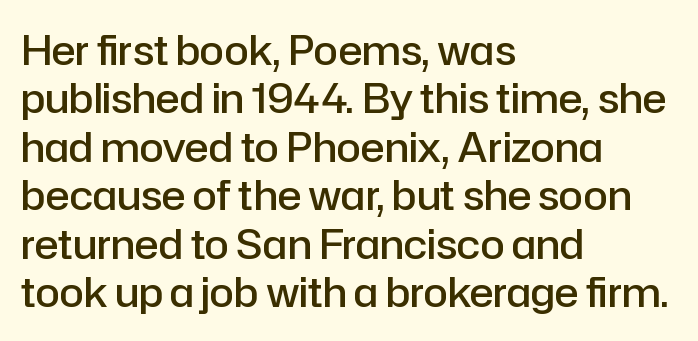
{"serif": "no", "italic": "no", "bold": "semi", "weight": "semibold", "width": "normal", "stroke_contrast": "low", "x_height": "medium", "monospaced": "no", "underline": "no", "align": "left", "line_spacing_ratio": 1.21, "letter_spacing": "normal", "letter_spacing_em": 0.0, "glyph_px": 40}
